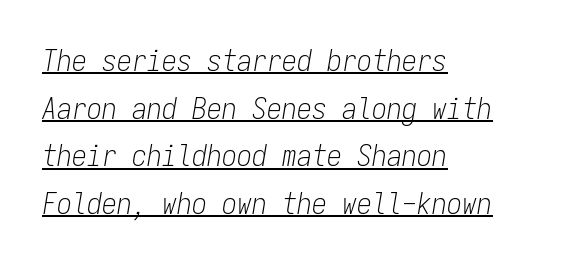
Q: Is the text bold? A: No.
Q: Is the text italic (slanted)? A: Yes, it leans right by about 9 degrees.
Q: Is the text underlined? A: Yes.
Q: How is the paragraph aligned? A: Left-aligned.
Q: Is the spacing between letters normal or unusually wide? A: Normal.
Q: Is the spacing between lines tight, normal or loose? A: Normal.
Q: Width (condensed, normal, or wide)? A: Condensed.
Q: Stroke contrast? A: Low.
Q: x-height? A: Medium.
Q: Monospaced? A: Yes.
